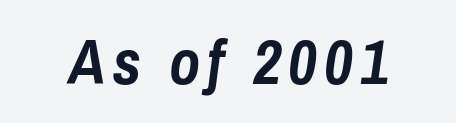
Q: Is the text bold? A: Yes.
Q: Is the text italic (slanted)? A: Yes, it leans right by about 8 degrees.
Q: Is the text underlined? A: No.
Q: Width (condensed, normal, or wide)? A: Condensed.
Q: Stroke contrast? A: Low.
Q: x-height? A: Medium.
Q: Monospaced? A: No.
